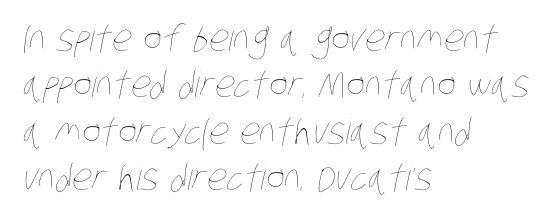
The image shows 36 px thin, condensed type; set left-aligned, normal line spacing (1.29x), normal letter spacing, not underlined; low stroke contrast and a large x-height.
